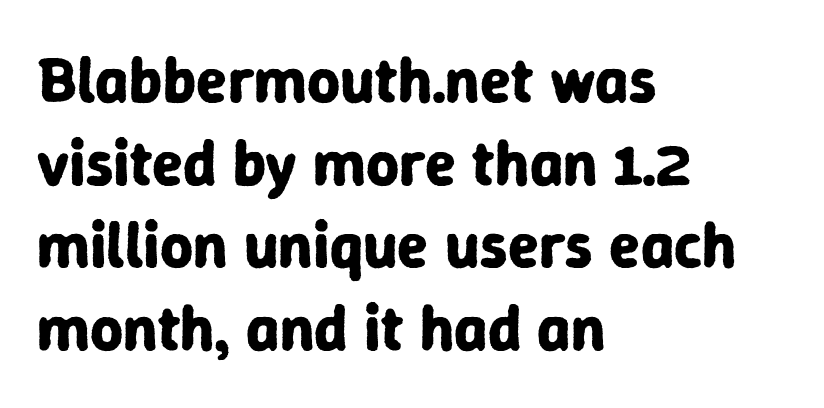
The image shows 64 px bold sans-serif type, upright; set left-aligned, normal line spacing (1.29x), normal letter spacing, not underlined; low stroke contrast and a medium x-height.
